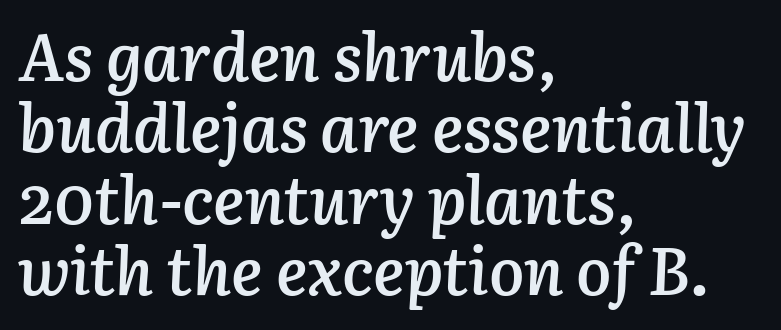
The image shows 66 px semibold type, italic (leaning right); set left-aligned, tight line spacing (1.08x), normal letter spacing, not underlined; low stroke contrast and a medium x-height.
